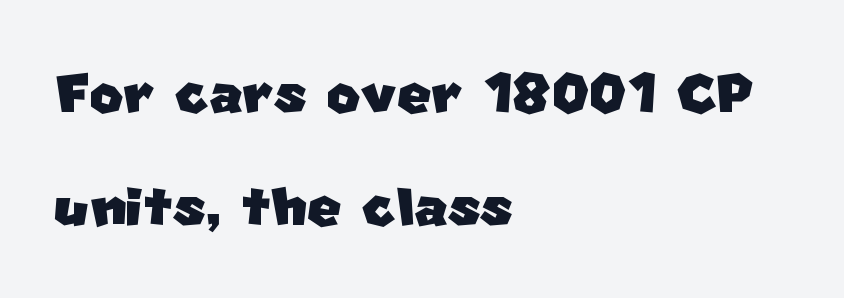
Q: Is the typeface a serif or a sans-serif typeface? A: Sans-serif.
Q: Is the text underlined? A: No.
Q: How is the paragraph aligned? A: Left-aligned.
Q: Is the spacing between letters normal or unusually wide? A: Normal.
Q: Is the spacing between lines tight, normal or loose? A: Normal.
Q: Width (condensed, normal, or wide)? A: Normal.
Q: Stroke contrast? A: Low.
Q: x-height? A: Large.
Q: Monospaced? A: No.
